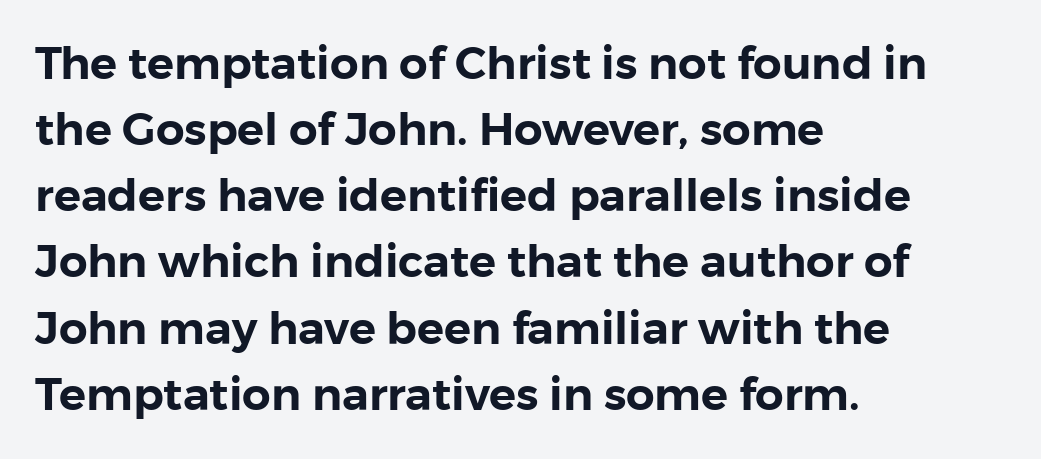
Inter-character spacing is left at the font's built-in metrics. Nope, not italic — everything's standing straight. The face used here is a sans, in the tradition of grotesques and geometrics. The rag falls on the right side of this text block. The vertical gap from one line to the next is medium. The string is rendered with underlining switched off.
